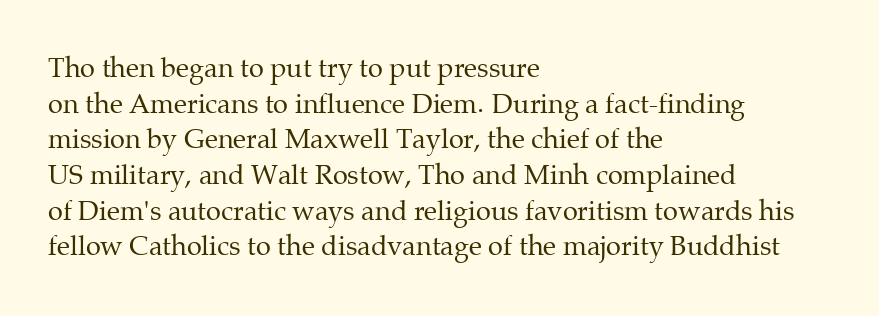
Notice how descenders clear the ascenders below comfortably — that's standard leading. Rule under the text: the space is simply empty. This rendering uses left alignment, leaving the right contour irregular. The type sits square on the baseline with zero lean. The font sits on the lighter half of the weight spectrum, regular included. The gaps between neighbouring characters are ordinary and unremarkable.
